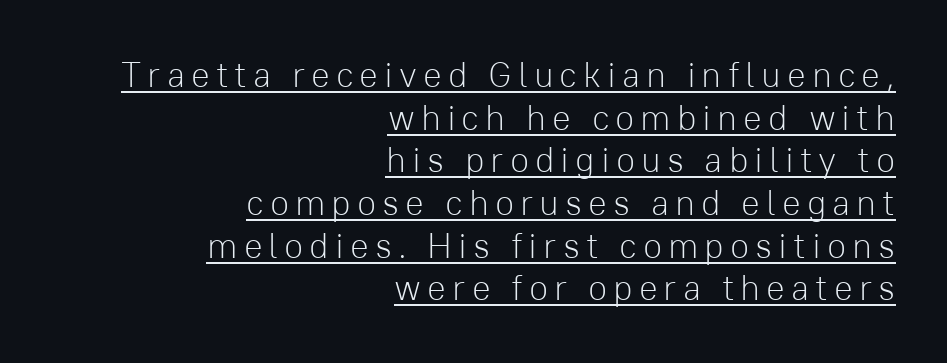
Q: Is the text bold? A: No.
Q: Is the text italic (slanted)? A: No, it is upright.
Q: Is the typeface a serif or a sans-serif typeface? A: Sans-serif.
Q: Is the text underlined? A: Yes.
Q: How is the paragraph aligned? A: Right-aligned.
Q: Width (condensed, normal, or wide)? A: Normal.
Q: Stroke contrast? A: Low.
Q: x-height? A: Medium.
Q: Monospaced? A: No.
